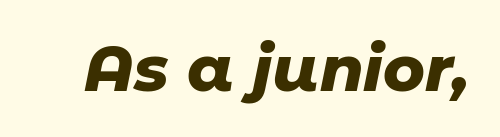
Q: Is the text bold? A: Yes.
Q: Is the text italic (slanted)? A: Yes, it leans right by about 11 degrees.
Q: Is the text underlined? A: No.
Q: Is the spacing between letters normal or unusually wide? A: Normal.
Q: Width (condensed, normal, or wide)? A: Normal.
Q: Stroke contrast? A: Low.
Q: x-height? A: Medium.
Q: Monospaced? A: No.
